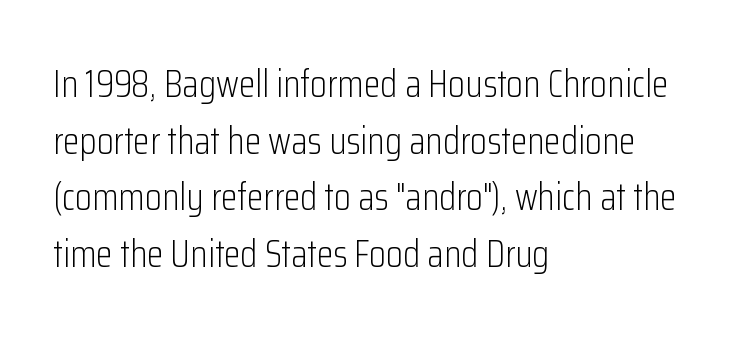
{"serif": "no", "italic": "no", "bold": "no", "weight": "light", "width": "condensed", "stroke_contrast": "low", "x_height": "medium", "monospaced": "no", "underline": "no", "align": "left", "line_spacing": "normal", "line_spacing_ratio": 1.49, "letter_spacing": "normal", "letter_spacing_em": 0.0, "glyph_px": 38}
